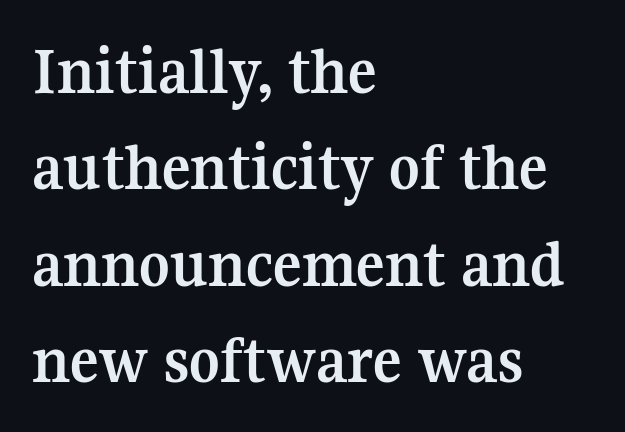
Does the copy run flush right? No — it runs flush left. Looks like regular typesetting: each glyph gets only the width it needs. Italic? Not at all — the glyphs are vertical. The glyphs have the mass of a bold cut. Descenders are the only things crossing below the line. Compared with typical paragraphs, the rows here are spaced about the same.
